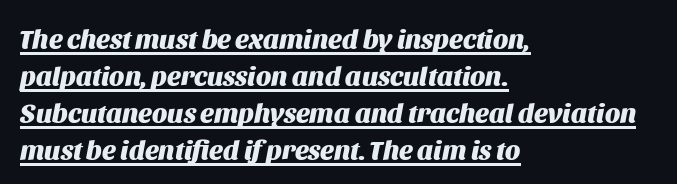
Q: Is the text bold? A: Yes.
Q: Is the text italic (slanted)? A: Yes, it leans right by about 11 degrees.
Q: Is the text underlined? A: Yes.
Q: How is the paragraph aligned? A: Left-aligned.
Q: Is the spacing between letters normal or unusually wide? A: Normal.
Q: Is the spacing between lines tight, normal or loose? A: Normal.
